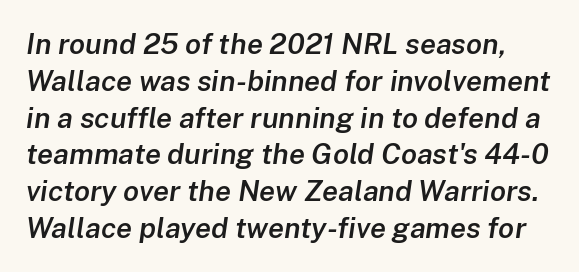
The image shows 29 px semibold type, italic (leaning right); set normal line spacing (1.27x), normal letter spacing, not underlined; low stroke contrast and a medium x-height.
